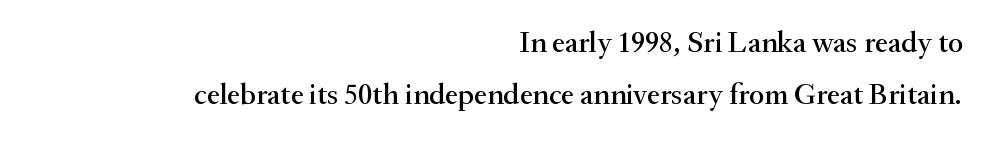
{"serif": "yes", "italic": "no", "width": "normal", "stroke_contrast": "medium", "x_height": "small", "monospaced": "no", "underline": "no", "align": "right", "line_spacing_ratio": 1.75, "letter_spacing": "normal", "letter_spacing_em": 0.0, "glyph_px": 30}
